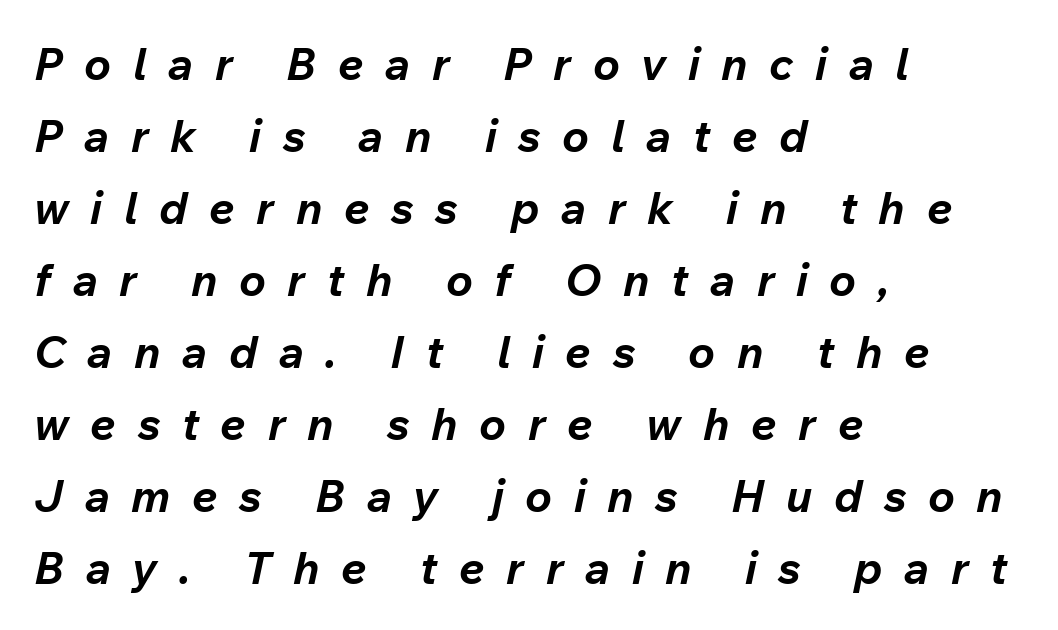
The image shows 45 px bold type, italic (leaning right); set left-aligned, normal line spacing (1.6x), unusually wide letter spacing (+0.48 em), not underlined; low stroke contrast and a medium x-height.
